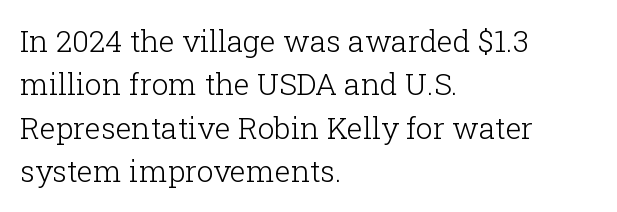
Vertical strokes here are truly vertical. The passage is arranged the way most books set body copy — flush left. Default kerning and tracking; the words read as compact shapes. Decoration check: the copy has no underline.
